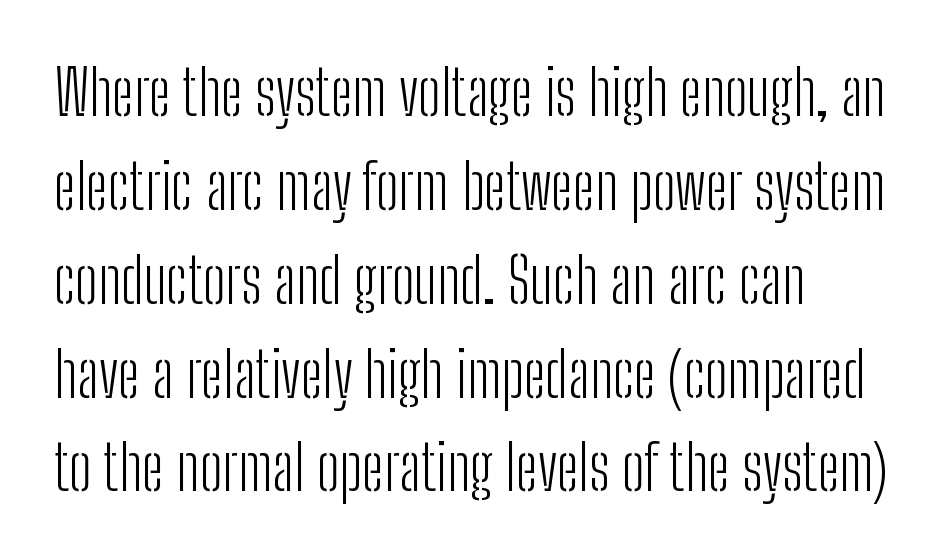
{"serif": "no", "italic": "no", "bold": "no", "weight": "light", "width": "condensed", "stroke_contrast": "low", "x_height": "medium", "monospaced": "no", "underline": "no", "align": "left", "line_spacing": "normal", "line_spacing_ratio": 1.49, "letter_spacing": "normal", "letter_spacing_em": 0.0, "glyph_px": 63}
